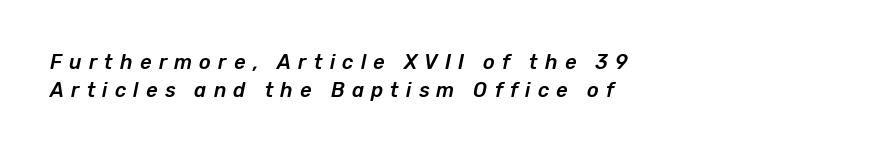
Q: Is the text italic (slanted)? A: Yes, it leans right by about 12 degrees.
Q: Is the text underlined? A: No.
Q: How is the paragraph aligned? A: Left-aligned.
Q: Is the spacing between letters normal or unusually wide? A: Unusually wide.
Q: Is the spacing between lines tight, normal or loose? A: Normal.
